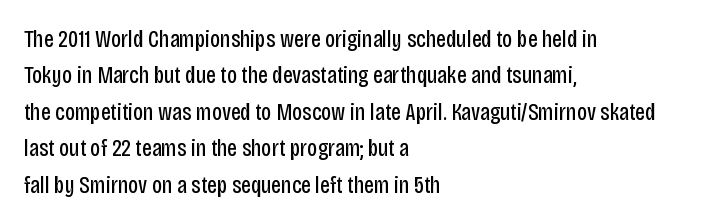
The foot of each line stays bare and open. These lines stack with their left ends in a neat column. Italic: no, the glyphs are upright roman. These lines sit exactly where default settings would place them.
